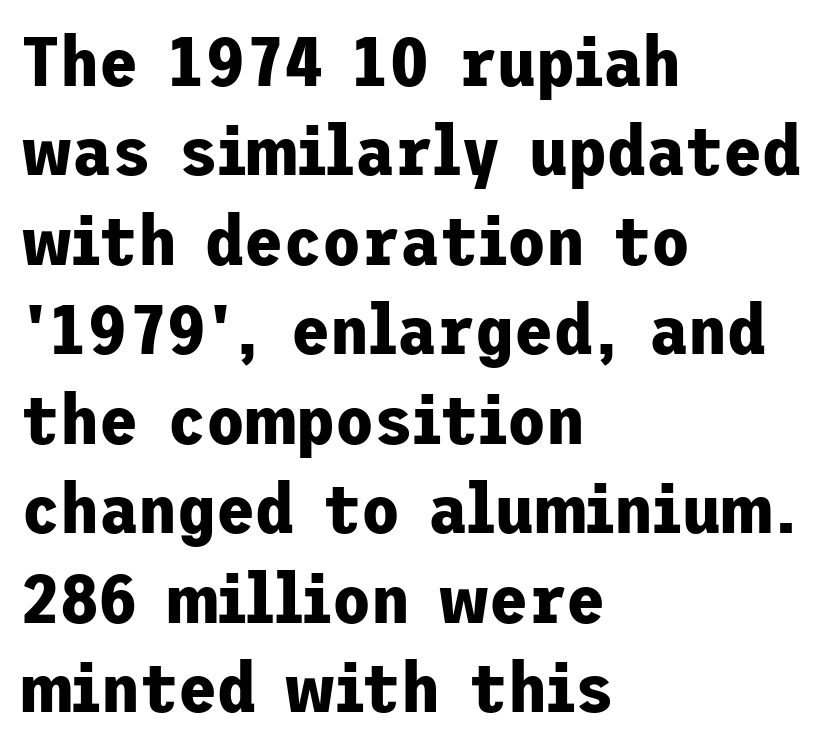
{"serif": "no", "italic": "no", "bold": "yes", "weight": "bold", "width": "normal", "stroke_contrast": "low", "x_height": "medium", "underline": "no", "align": "left", "line_spacing": "normal", "line_spacing_ratio": 1.26, "letter_spacing": "normal", "letter_spacing_em": 0.0, "glyph_px": 71}
